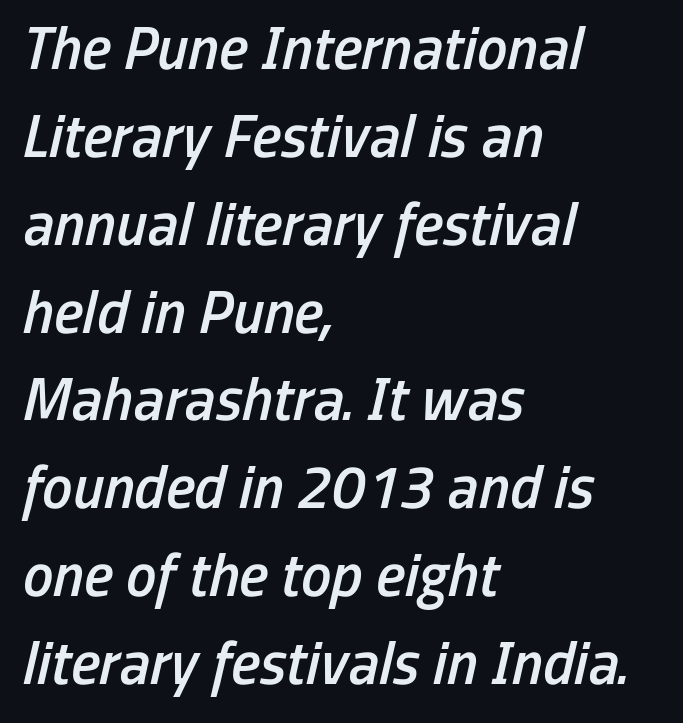
Q: Is the text bold? A: Semi-bold.
Q: Is the text italic (slanted)? A: Yes, it leans right by about 13 degrees.
Q: Is the text underlined? A: No.
Q: How is the paragraph aligned? A: Left-aligned.
Q: Is the spacing between letters normal or unusually wide? A: Normal.
Q: Is the spacing between lines tight, normal or loose? A: Normal.
Q: Width (condensed, normal, or wide)? A: Condensed.
Q: Stroke contrast? A: Low.
Q: x-height? A: Medium.
Q: Monospaced? A: No.
